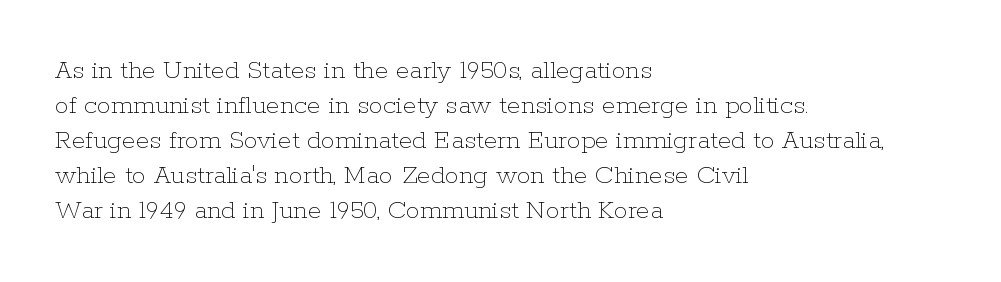
The image shows 28 px thin type, upright; set left-aligned, normal line spacing (1.25x), normal letter spacing, not underlined; low stroke contrast and a medium x-height.
